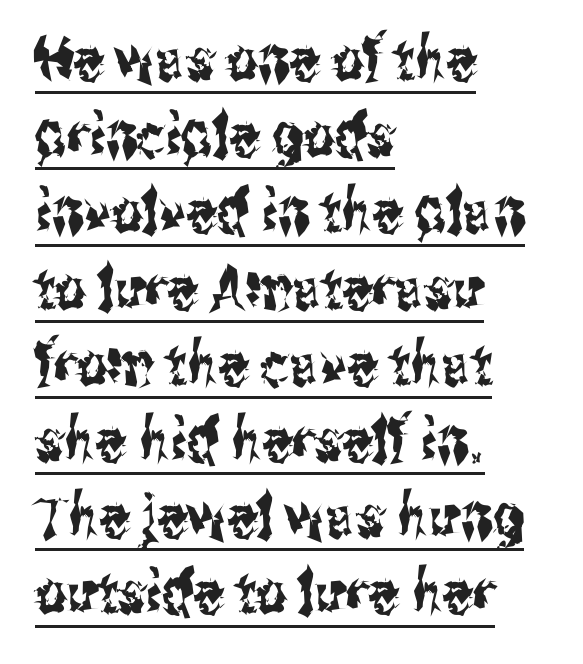
{"serif": "no", "italic": "no", "width": "condensed", "stroke_contrast": "medium", "x_height": "medium", "monospaced": "no", "underline": "yes", "align": "left", "line_spacing": "normal", "line_spacing_ratio": 1.27, "letter_spacing": "normal", "letter_spacing_em": 0.0, "glyph_px": 60}
